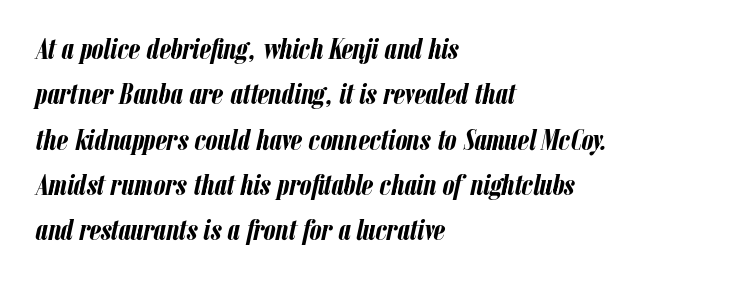
The image shows 30 px semibold, condensed type, italic (leaning right); set left-aligned, normal line spacing (1.51x), normal letter spacing, not underlined; low stroke contrast and a medium x-height.
